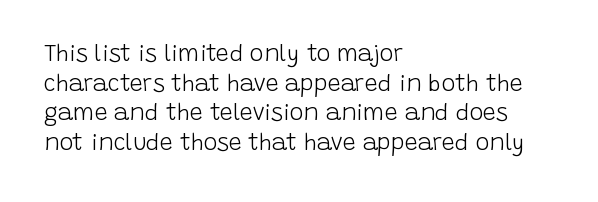
{"italic": "no", "bold": "no", "underline": "no", "align": "left", "line_spacing": "normal", "line_spacing_ratio": 1.29, "letter_spacing": "normal", "letter_spacing_em": 0.0, "glyph_px": 23}
